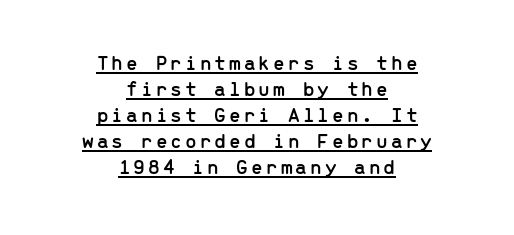
Q: Is the text italic (slanted)? A: No, it is upright.
Q: Is the text underlined? A: Yes.
Q: How is the paragraph aligned? A: Centered.
